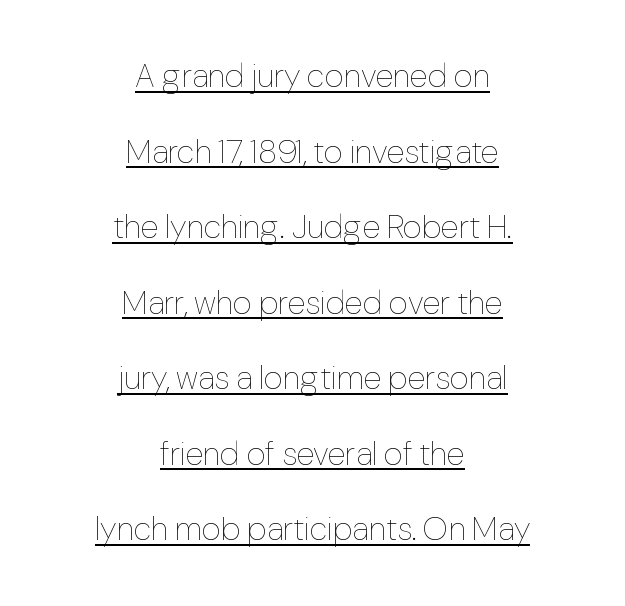
The image shows 33 px thin type, upright; set centered, loose line spacing (2.29x), normal letter spacing, underlined; low stroke contrast and a medium x-height.
